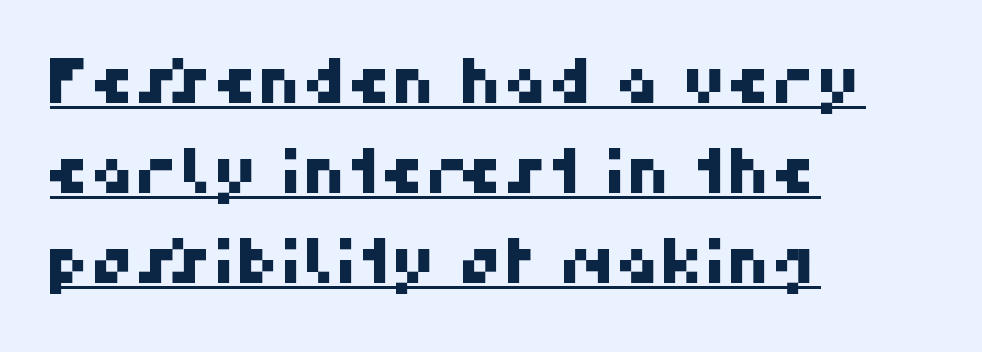
{"serif": "no", "width": "normal", "stroke_contrast": "high", "x_height": "medium", "monospaced": "no", "underline": "yes", "align": "left", "line_spacing": "normal", "line_spacing_ratio": 1.45, "letter_spacing": "normal", "letter_spacing_em": 0.0, "glyph_px": 62}
